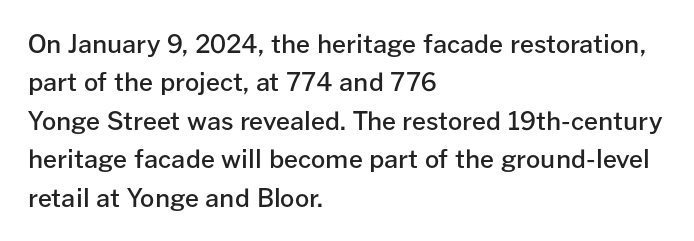
The image shows 25 px text type, upright; set left-aligned, normal line spacing (1.54x), normal letter spacing, not underlined.
